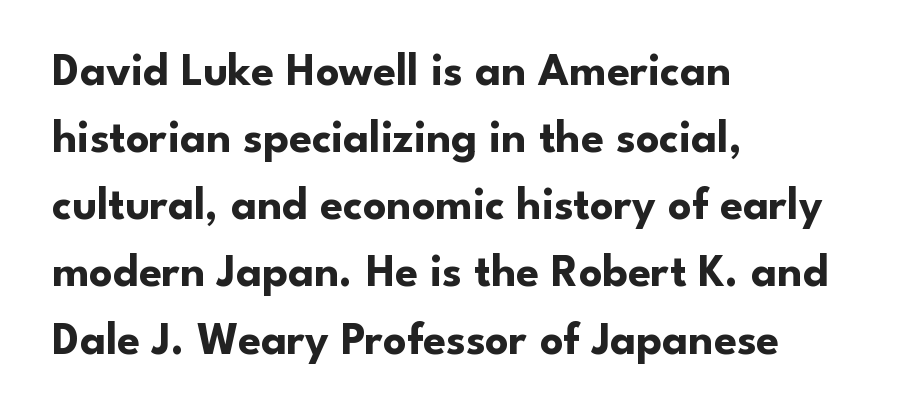
{"serif": "no", "italic": "no", "bold": "yes", "weight": "bold", "width": "normal", "stroke_contrast": "low", "x_height": "small", "monospaced": "no", "underline": "no", "align": "left", "line_spacing": "normal", "line_spacing_ratio": 1.46, "letter_spacing": "normal", "letter_spacing_em": 0.0, "glyph_px": 46}
